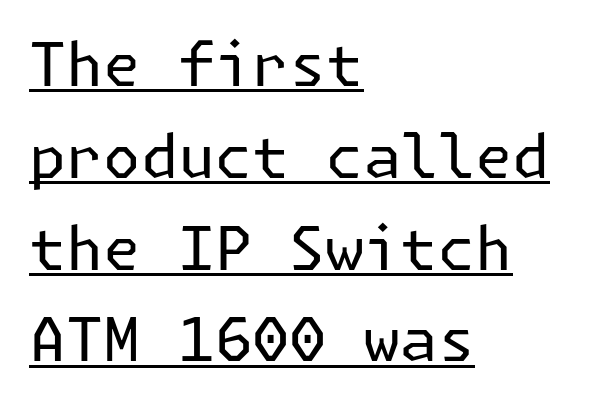
The image shows 60 px regular-weight sans-serif type, upright; set left-aligned, normal line spacing (1.53x), normal letter spacing, underlined; low stroke contrast and a medium x-height.
